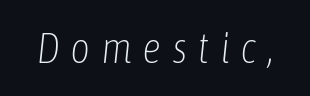
The face used here has a pronounced slope to its letters. Each word looks stretched out because of the extra space between its letters. The words here are not underlined. A typesetter would call this proportional, since set widths differ per character. No heavy texture on the line: the type isn't bold.
